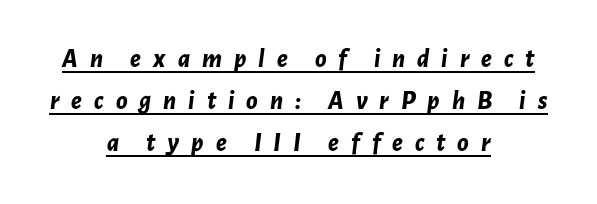
The image shows 26 px bold type, italic (leaning right); set centered, normal line spacing (1.62x), unusually wide letter spacing (+0.46 em), underlined.
